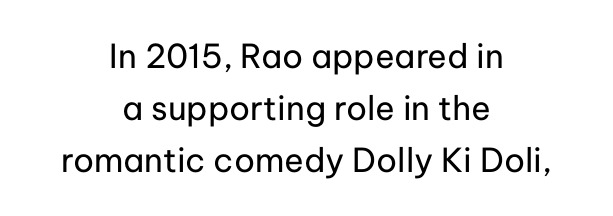
Reading down the column, the eye jumps a familiar distance to each next line. Default kerning and tracking; the words read as compact shapes. Nothing sits at the stroke ends, so this counts as sans-serif. The gap between lines stays unmarked. If you folded the block vertically in half, each line would mirror itself in length. Unbolded letterforms with no extra heft.
